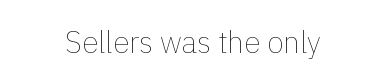
Does the copy run flush right? No — it is centered line by line. These glyphs show unthickened strokes, regular width or finer. Is this a fixed-width face? No — the glyphs have proportional, varying widths. The glyphs are unaccompanied by any horizontal stroke below them.
